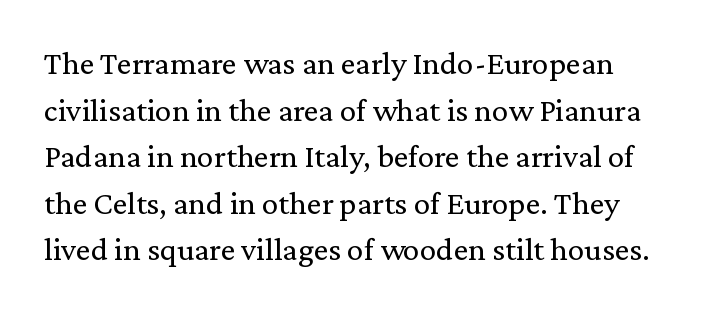
Q: Is the text bold? A: No.
Q: Is the text italic (slanted)? A: No, it is upright.
Q: Is the typeface a serif or a sans-serif typeface? A: Serif.
Q: Is the text underlined? A: No.
Q: How is the paragraph aligned? A: Left-aligned.
Q: Is the spacing between letters normal or unusually wide? A: Normal.
Q: Is the spacing between lines tight, normal or loose? A: Normal.
Q: Width (condensed, normal, or wide)? A: Normal.
Q: Stroke contrast? A: Medium.
Q: x-height? A: Medium.
Q: Monospaced? A: No.
